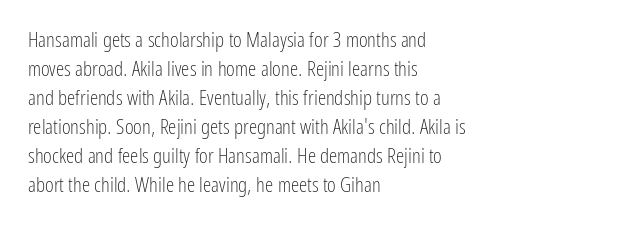
{"italic": "no", "bold": "no", "underline": "no", "align": "left", "line_spacing": "normal", "line_spacing_ratio": 1.38, "letter_spacing": "normal", "letter_spacing_em": 0.0, "glyph_px": 21}
